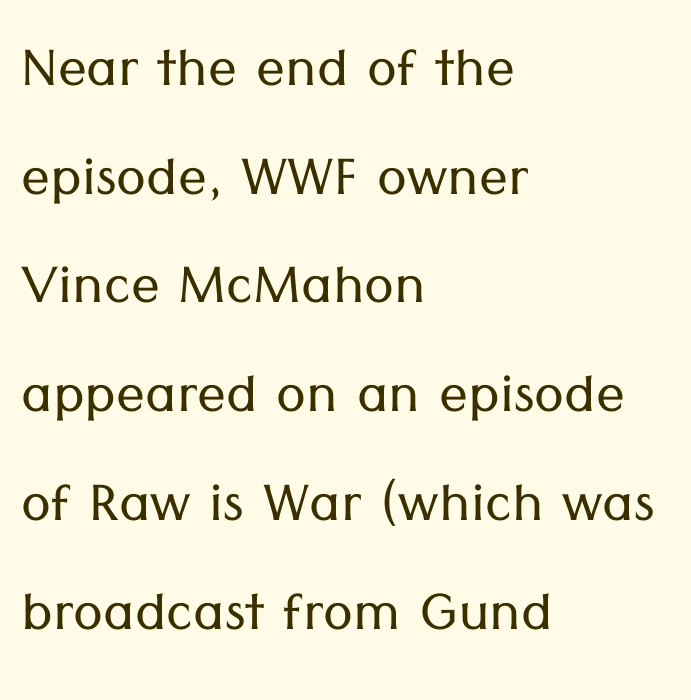
The image shows 72 px light sans-serif type, upright; set left-aligned, normal line spacing (1.51x), normal letter spacing, not underlined; low stroke contrast and a medium x-height.
